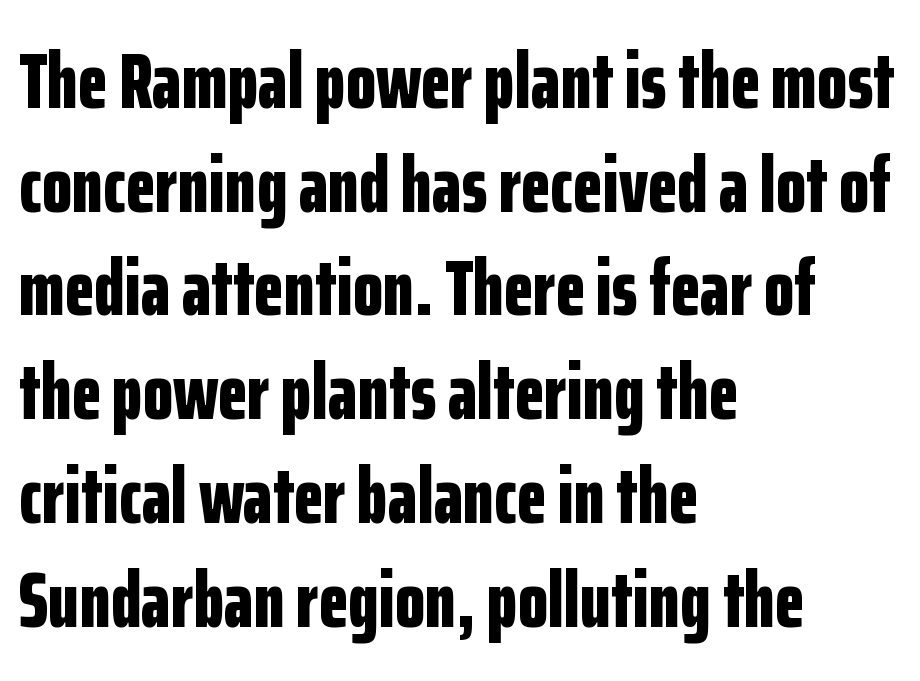
{"serif": "no", "italic": "no", "bold": "yes", "weight": "bold", "width": "condensed", "stroke_contrast": "low", "x_height": "medium", "monospaced": "no", "underline": "no", "align": "left", "line_spacing": "normal", "line_spacing_ratio": 1.33, "letter_spacing": "normal", "letter_spacing_em": 0.0, "glyph_px": 78}
